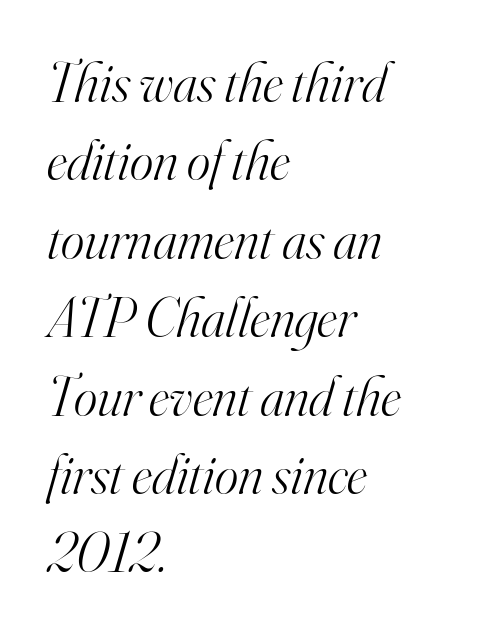
The image shows 56 px light serif type, italic (leaning right); set left-aligned, normal line spacing (1.4x), normal letter spacing, not underlined; high stroke contrast and a small x-height.
